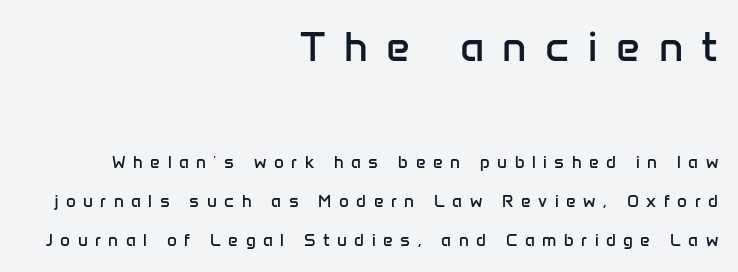
{"serif": "no", "italic": "no", "bold": "no", "weight": "regular", "width": "normal", "stroke_contrast": "low", "x_height": "medium", "monospaced": "no", "underline": "no", "align": "right", "line_spacing": "loose", "line_spacing_ratio": 2.31, "letter_spacing": "wide", "letter_spacing_em": 0.44, "larger_block": "first", "size_ratio": 2.47, "glyph_px": 42}
